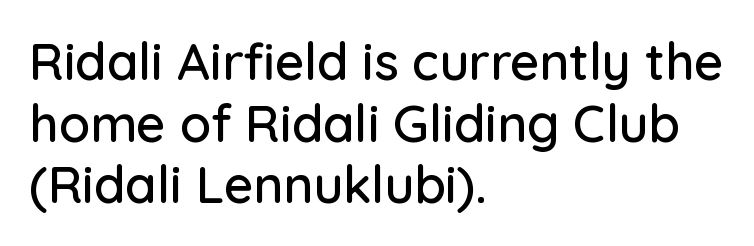
Q: Is the text italic (slanted)? A: No, it is upright.
Q: Is the typeface a serif or a sans-serif typeface? A: Sans-serif.
Q: Is the text underlined? A: No.
Q: How is the paragraph aligned? A: Left-aligned.
Q: Is the spacing between letters normal or unusually wide? A: Normal.
Q: Width (condensed, normal, or wide)? A: Normal.
Q: Stroke contrast? A: Low.
Q: x-height? A: Medium.
Q: Monospaced? A: No.
